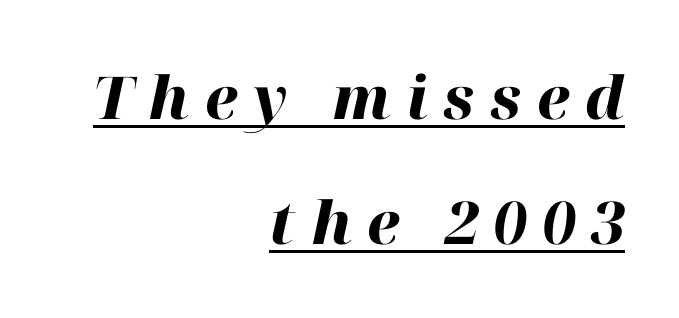
{"italic": "yes", "lean": "right", "slant_degrees": 12, "bold": "yes", "weight": "heavy", "width": "normal", "stroke_contrast": "high", "x_height": "medium", "monospaced": "no", "underline": "yes", "align": "right", "line_spacing": "loose", "line_spacing_ratio": 2.12, "letter_spacing": "wide", "letter_spacing_em": 0.26, "glyph_px": 59}
